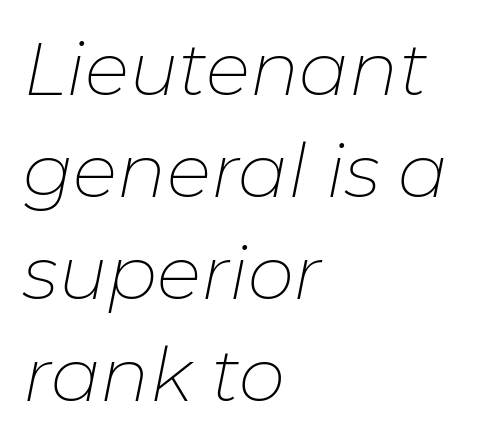
Q: Is the text bold? A: No.
Q: Is the text italic (slanted)? A: Yes, it leans right by about 11 degrees.
Q: Is the text underlined? A: No.
Q: How is the paragraph aligned? A: Left-aligned.
Q: Is the spacing between letters normal or unusually wide? A: Normal.
Q: Is the spacing between lines tight, normal or loose? A: Normal.
Q: Width (condensed, normal, or wide)? A: Normal.
Q: Stroke contrast? A: Low.
Q: x-height? A: Medium.
Q: Monospaced? A: No.
